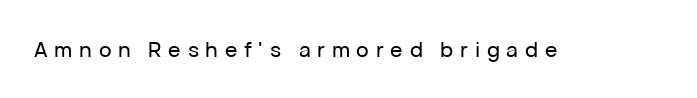
The image shows 21 px text type, upright; set unusually wide letter spacing (+0.32 em), not underlined.
